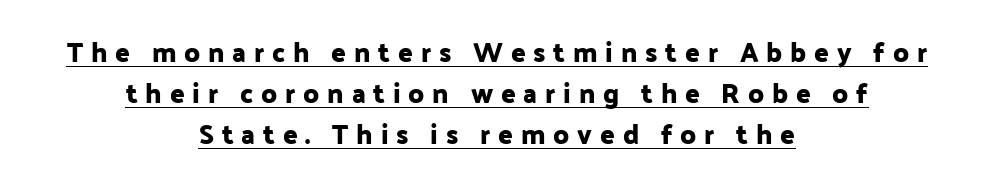
Q: Is the text italic (slanted)? A: No, it is upright.
Q: Is the text underlined? A: Yes.
Q: How is the paragraph aligned? A: Centered.
Q: Is the spacing between letters normal or unusually wide? A: Unusually wide.
Q: Is the spacing between lines tight, normal or loose? A: Normal.
